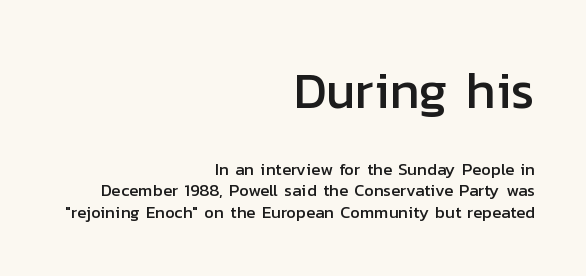
The image shows 51 px sans-serif type, upright; set right-aligned, normal line spacing (1.26x), normal letter spacing, not underlined; the first (top) block is 3.0x larger; low stroke contrast and a medium x-height.
